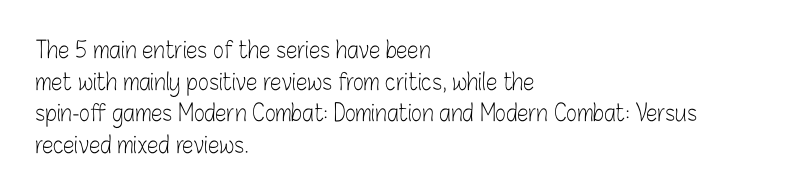
{"italic": "no", "bold": "no", "underline": "no", "align": "left", "line_spacing": "normal", "line_spacing_ratio": 1.37, "letter_spacing": "normal", "letter_spacing_em": 0.0, "glyph_px": 23}
